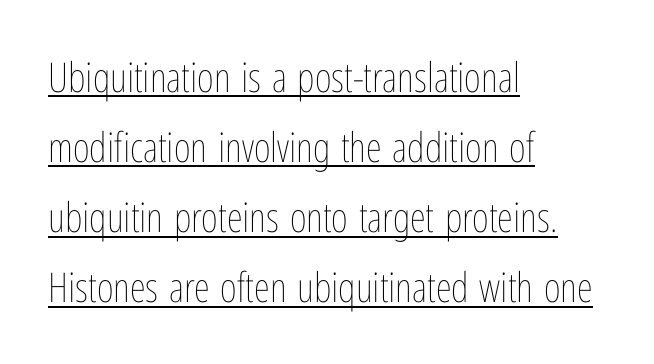
The image shows 41 px thin, condensed type, upright; set left-aligned, line spacing 1.71x, normal letter spacing, underlined; low stroke contrast and a medium x-height.
